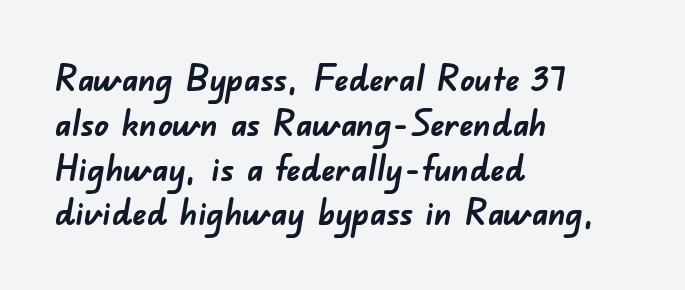
Q: Is the text bold? A: Yes.
Q: Is the typeface a serif or a sans-serif typeface? A: Sans-serif.
Q: Is the text underlined? A: No.
Q: How is the paragraph aligned? A: Left-aligned.
Q: Is the spacing between letters normal or unusually wide? A: Normal.
Q: Is the spacing between lines tight, normal or loose? A: Normal.
Q: Width (condensed, normal, or wide)? A: Normal.
Q: Stroke contrast? A: Low.
Q: x-height? A: Small.
Q: Monospaced? A: No.
